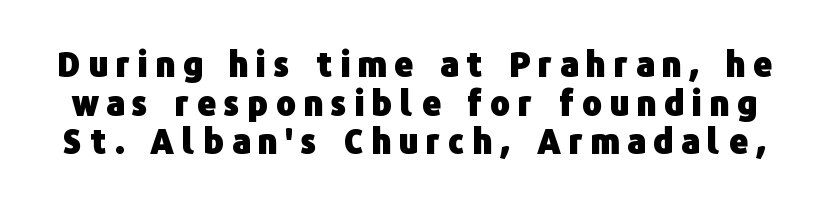
In terms of weight, the rendering is a true, heavy bold. Plain, unruled lines of type. Designer's note — italics off, roman on. Loose tracking; the words dissolve into strings of separated letters. Observe the absence of serifs on each vertical stroke in this sample. Do the characters align in a grid? No, the font is proportional.
